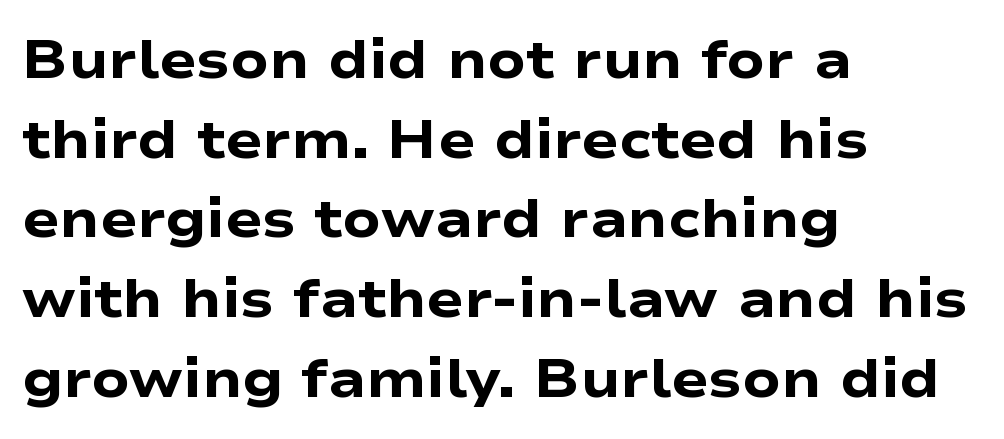
The image shows 55 px heavy, wide sans-serif type, upright; set left-aligned, normal line spacing (1.45x), normal letter spacing, not underlined; low stroke contrast and a medium x-height.
